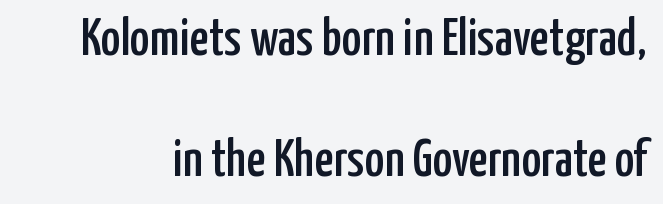
A typesetter would label this face a sans. Honestly, the letter spacing is just normal — you wouldn't notice it. The baseline area is clear. Students, observe: this is what heavily led, spacious text looks like. The rendering uses natural spacing where letterforms have individual widths. Italic? Not at all — the glyphs are vertical.
